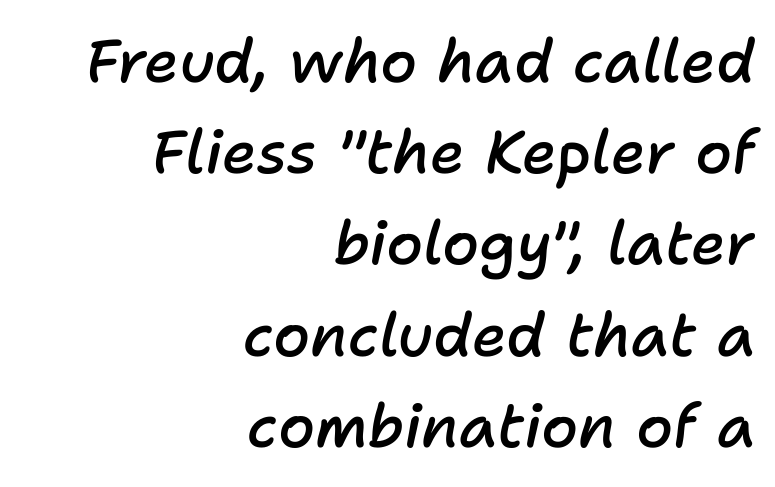
Q: Is the text bold? A: Semi-bold.
Q: Is the text italic (slanted)? A: Yes, it leans right by about 11 degrees.
Q: Is the text underlined? A: No.
Q: How is the paragraph aligned? A: Right-aligned.
Q: Is the spacing between letters normal or unusually wide? A: Normal.
Q: Is the spacing between lines tight, normal or loose? A: Normal.
Q: Width (condensed, normal, or wide)? A: Normal.
Q: Stroke contrast? A: Low.
Q: x-height? A: Medium.
Q: Monospaced? A: No.
